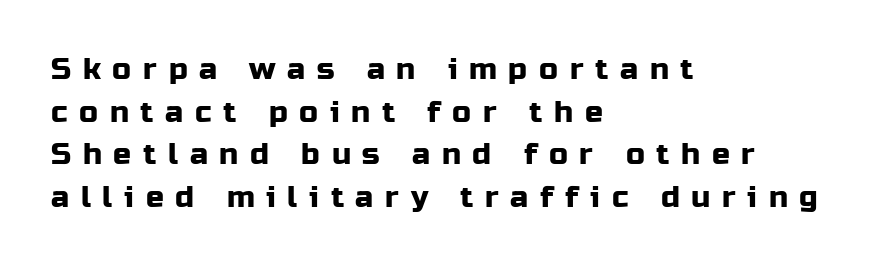
The image shows 30 px sans-serif type, upright; set left-aligned, normal line spacing (1.42x), unusually wide letter spacing (+0.39 em), not underlined; low stroke contrast and a medium x-height.
